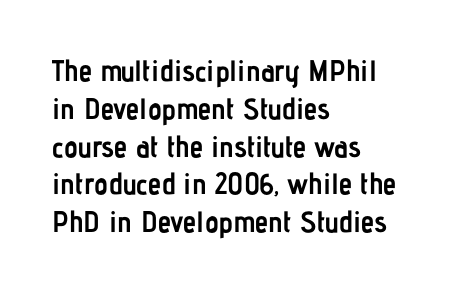
{"serif": "no", "italic": "no", "bold": "yes", "weight": "semibold", "width": "condensed", "stroke_contrast": "low", "x_height": "medium", "monospaced": "no", "underline": "no", "align": "left", "line_spacing": "normal", "line_spacing_ratio": 1.26, "letter_spacing": "normal", "letter_spacing_em": 0.0, "glyph_px": 30}
